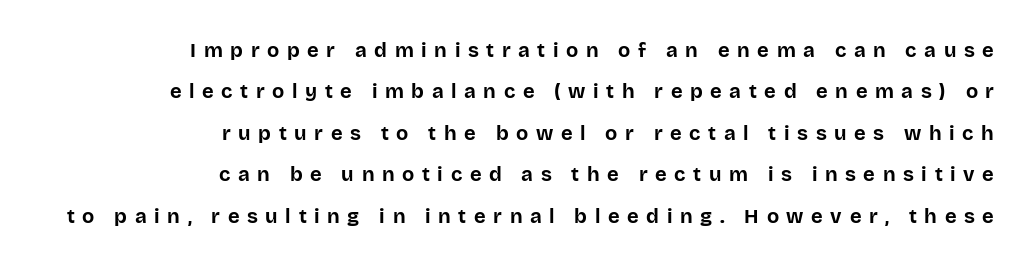
The image shows 20 px bold type, upright; set right-aligned, loose line spacing (2.07x), unusually wide letter spacing (+0.38 em), not underlined.
